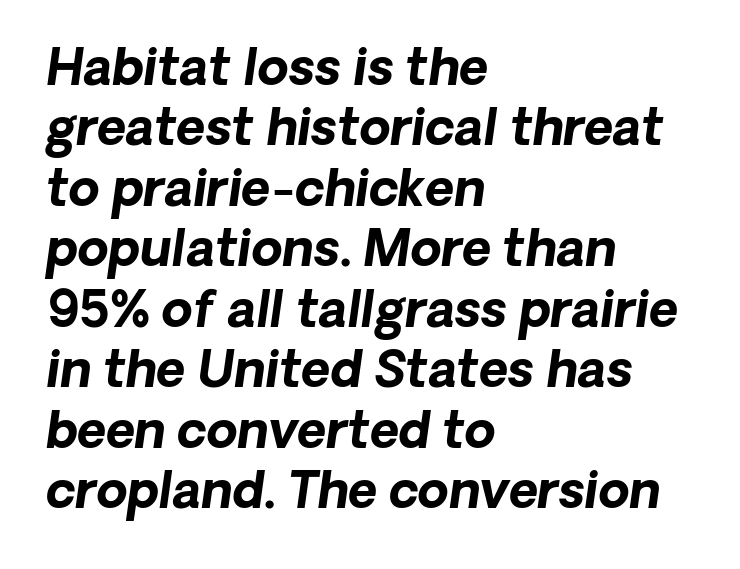
{"italic": "yes", "lean": "right", "slant_degrees": 8, "bold": "yes", "weight": "bold", "width": "normal", "stroke_contrast": "low", "x_height": "medium", "monospaced": "no", "underline": "no", "align": "left", "line_spacing_ratio": 1.21, "letter_spacing": "normal", "letter_spacing_em": 0.0, "glyph_px": 50}
